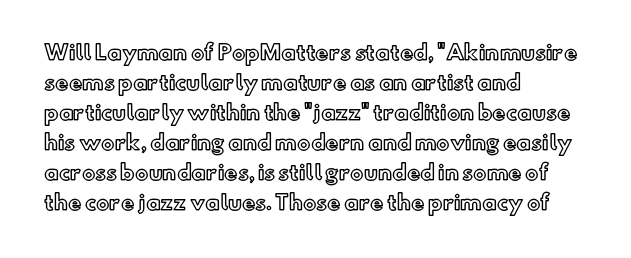
The passage shown has conventional tracking throughout. Is there much room between lines? A standard amount, neither cramped nor airy. This is the regular roman posture of the typeface. Plain, unruled lines of type. Typeset ragged right — the left edge is the straight one.
